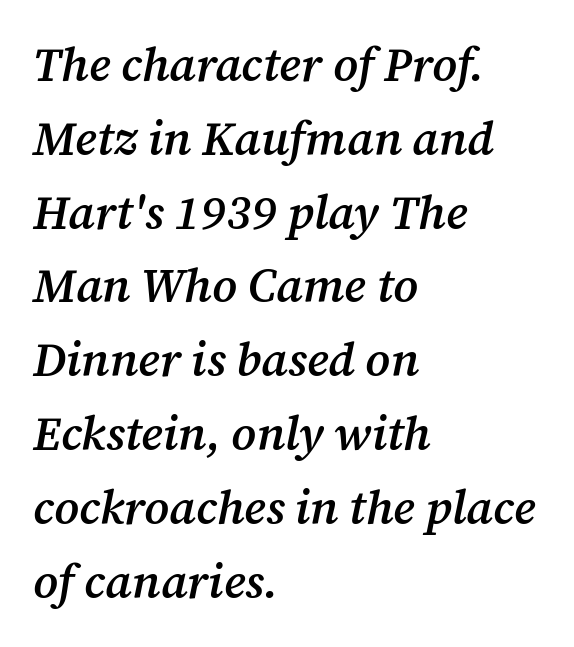
Is this a sans? No — the strokes have serifs. Compared with a centered layout, this one pins lines to the left instead. It's the slanting kind of type. These lines carry some extra weight — a demibold, not a full bold. Inter-character spacing is left at the font's built-in metrics. The face used here is proportionally spaced, like ordinary book or web type.
